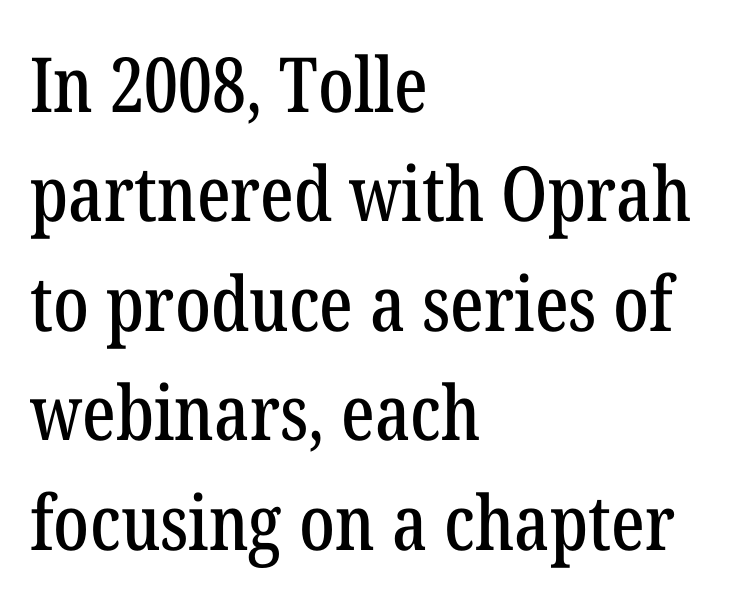
Q: Is the text italic (slanted)? A: No, it is upright.
Q: Is the typeface a serif or a sans-serif typeface? A: Serif.
Q: Is the text underlined? A: No.
Q: How is the paragraph aligned? A: Left-aligned.
Q: Is the spacing between letters normal or unusually wide? A: Normal.
Q: Is the spacing between lines tight, normal or loose? A: Normal.
Q: Width (condensed, normal, or wide)? A: Condensed.
Q: Stroke contrast? A: Low.
Q: x-height? A: Medium.
Q: Monospaced? A: No.
